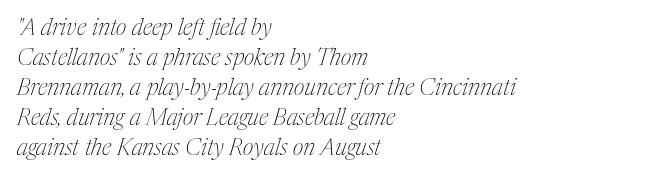
Q: Is the text bold? A: No.
Q: Is the text italic (slanted)? A: Yes, it leans right by about 17 degrees.
Q: Is the text underlined? A: No.
Q: How is the paragraph aligned? A: Left-aligned.
Q: Is the spacing between letters normal or unusually wide? A: Normal.
Q: Is the spacing between lines tight, normal or loose? A: Normal.
